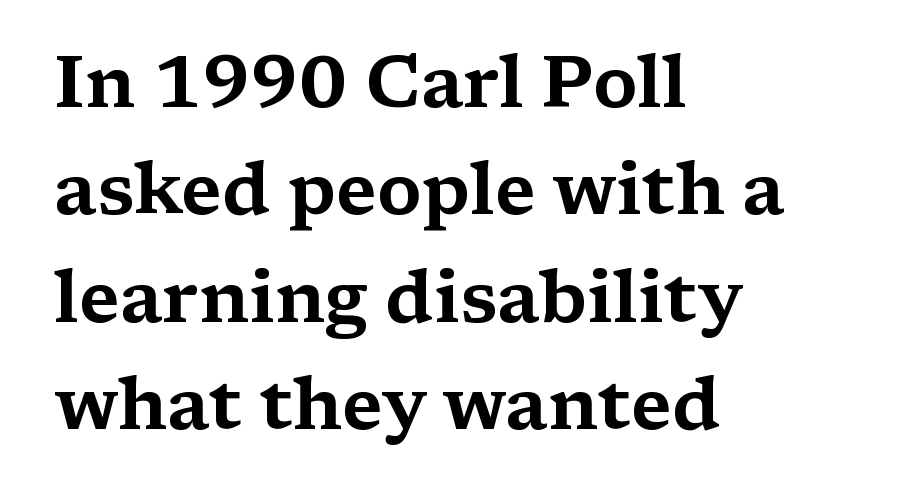
Q: Is the text italic (slanted)? A: No, it is upright.
Q: Is the typeface a serif or a sans-serif typeface? A: Serif.
Q: Is the text underlined? A: No.
Q: How is the paragraph aligned? A: Left-aligned.
Q: Is the spacing between letters normal or unusually wide? A: Normal.
Q: Is the spacing between lines tight, normal or loose? A: Normal.
Q: Width (condensed, normal, or wide)? A: Wide.
Q: Stroke contrast? A: Medium.
Q: x-height? A: Medium.
Q: Monospaced? A: No.
